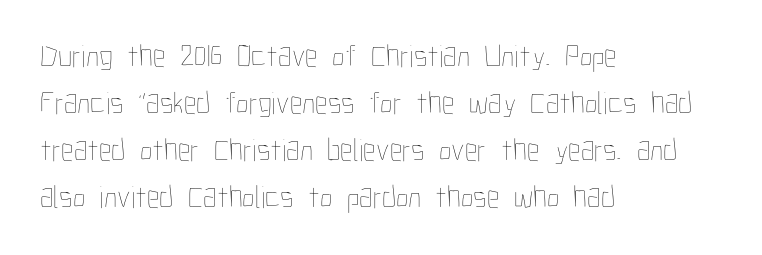
You could not count columns in this text — the font is proportionally spaced. Descender tails drop into unmarked territory. Is this a heavy cut? Hardly; it is regular or lighter. The face used here is rendered with its standard letterfit. Unlike italic type, these characters show no tilt at all.
